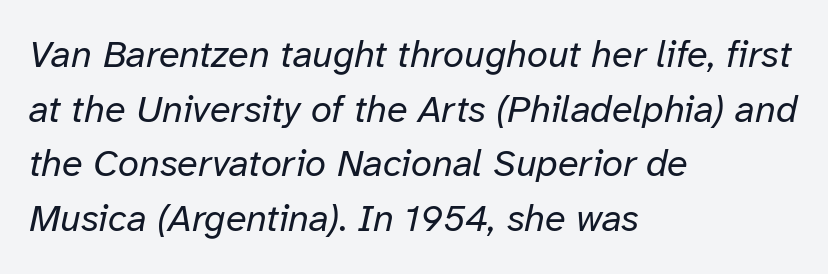
{"italic": "yes", "lean": "right", "slant_degrees": 12, "bold": "no", "weight": "regular", "width": "normal", "stroke_contrast": "low", "x_height": "medium", "monospaced": "no", "underline": "no", "align": "left", "line_spacing": "normal", "line_spacing_ratio": 1.44, "letter_spacing": "normal", "letter_spacing_em": 0.0, "glyph_px": 38}
